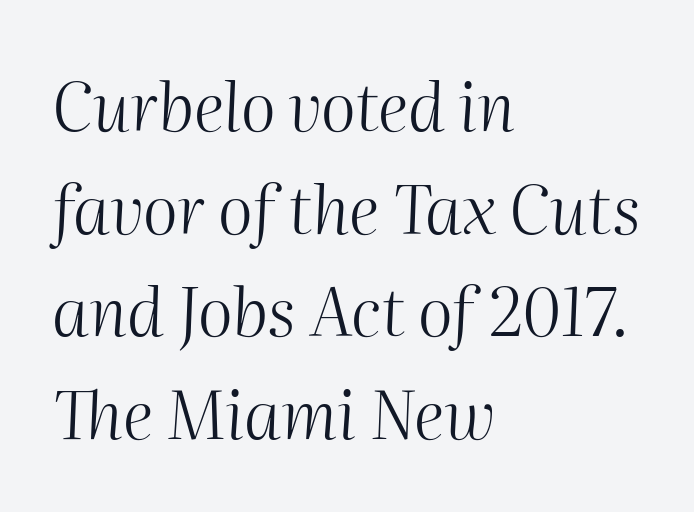
{"italic": "yes", "lean": "right", "slant_degrees": 2, "bold": "no", "weight": "light", "width": "normal", "stroke_contrast": "medium", "x_height": "medium", "monospaced": "no", "underline": "no", "align": "left", "line_spacing": "normal", "line_spacing_ratio": 1.53, "letter_spacing": "normal", "letter_spacing_em": 0.0, "glyph_px": 67}
